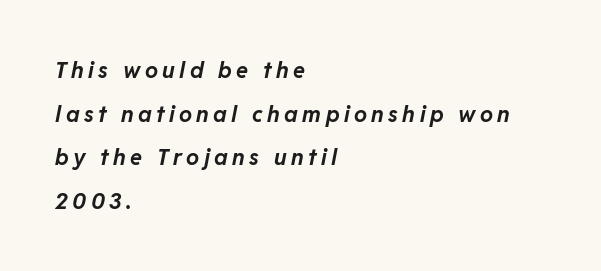
These lines stand farther apart than default settings would place them. Stroke thickness is high; the sample reads as a true bold. Descender tails drop into unmarked territory. There's an unmistakable incline to the writing here. The letters are spread apart with noticeably loose tracking. Visually the block forms a straight wall on the left and a jagged coastline on the right.
